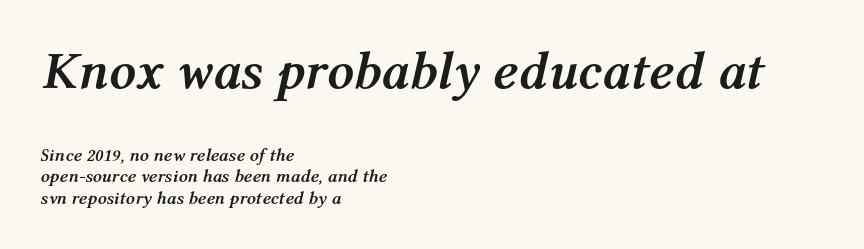
Q: Is the text bold? A: Yes.
Q: Is the text italic (slanted)? A: Yes, it leans right by about 12 degrees.
Q: Is the text underlined? A: No.
Q: How is the paragraph aligned? A: Left-aligned.
Q: Is the spacing between letters normal or unusually wide? A: Normal.
Q: Which block of text is set in a larger size, the first (top) or the second (bottom)? A: The first (top) one.
Q: Width (condensed, normal, or wide)? A: Normal.
Q: Stroke contrast? A: Medium.
Q: x-height? A: Medium.
Q: Monospaced? A: No.
